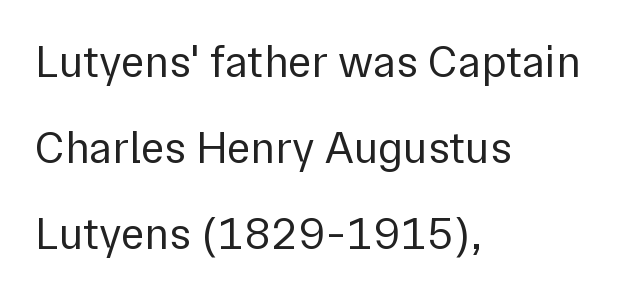
The image shows 45 px regular-weight sans-serif type, upright; set left-aligned, loose line spacing (1.91x), normal letter spacing, not underlined; low stroke contrast and a medium x-height.
